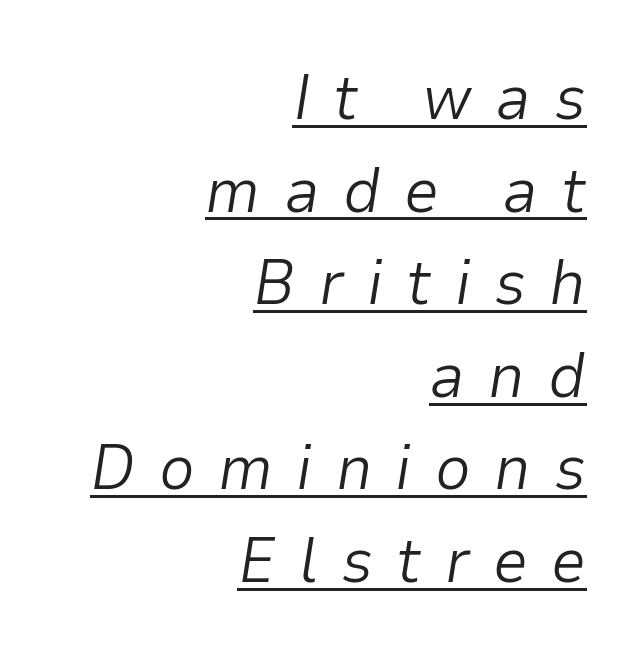
Q: Is the text bold? A: No.
Q: Is the text italic (slanted)? A: Yes, it leans right by about 9 degrees.
Q: Is the text underlined? A: Yes.
Q: How is the paragraph aligned? A: Right-aligned.
Q: Is the spacing between letters normal or unusually wide? A: Unusually wide.
Q: Is the spacing between lines tight, normal or loose? A: Normal.
Q: Width (condensed, normal, or wide)? A: Normal.
Q: Stroke contrast? A: Low.
Q: x-height? A: Medium.
Q: Monospaced? A: No.
